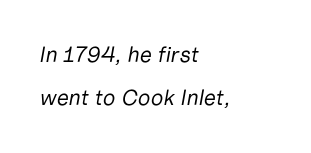
{"italic": "yes", "lean": "right", "slant_degrees": 10, "bold": "no", "underline": "no", "align": "left", "line_spacing": "loose", "line_spacing_ratio": 1.96, "letter_spacing": "normal", "letter_spacing_em": 0.0, "glyph_px": 22}
